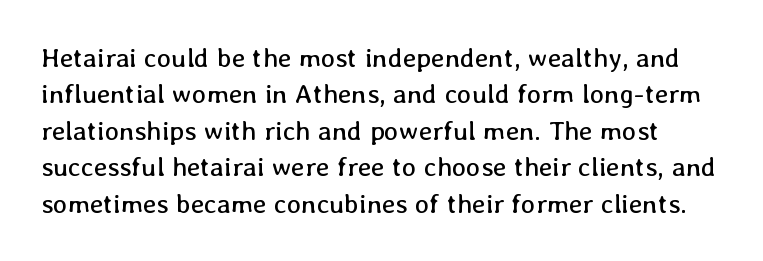
Q: Is the text bold? A: No.
Q: Is the text italic (slanted)? A: No, it is upright.
Q: Is the text underlined? A: No.
Q: Is the spacing between letters normal or unusually wide? A: Normal.
Q: Is the spacing between lines tight, normal or loose? A: Normal.
